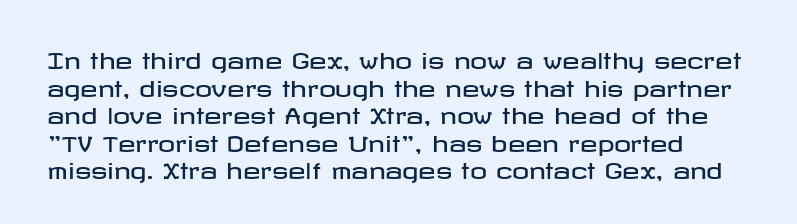
The image shows 21 px text type, upright; set normal line spacing (1.31x), normal letter spacing, not underlined.
